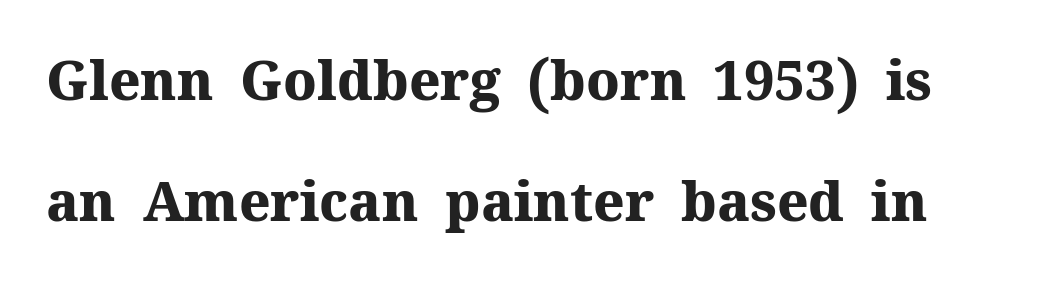
The image shows 54 px heavy serif type, upright; set loose line spacing (2.25x), normal letter spacing, not underlined; medium stroke contrast and a medium x-height.
